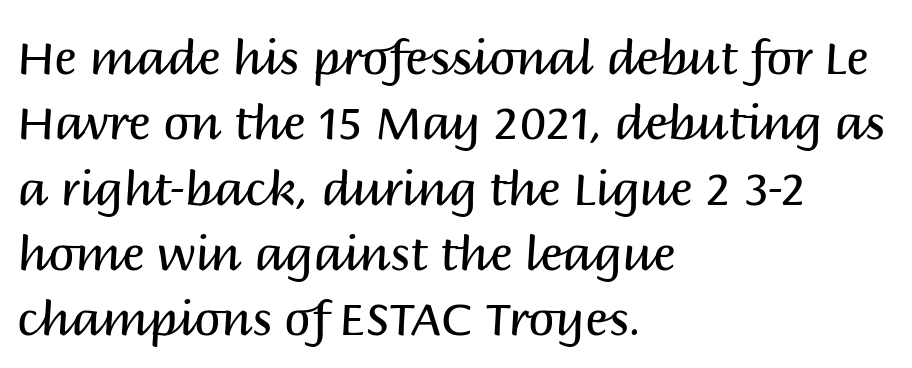
{"serif": "no", "bold": "no", "weight": "regular", "width": "normal", "stroke_contrast": "medium", "x_height": "large", "monospaced": "no", "underline": "no", "align": "left", "line_spacing": "normal", "line_spacing_ratio": 1.39, "letter_spacing": "normal", "letter_spacing_em": 0.0, "glyph_px": 47}
